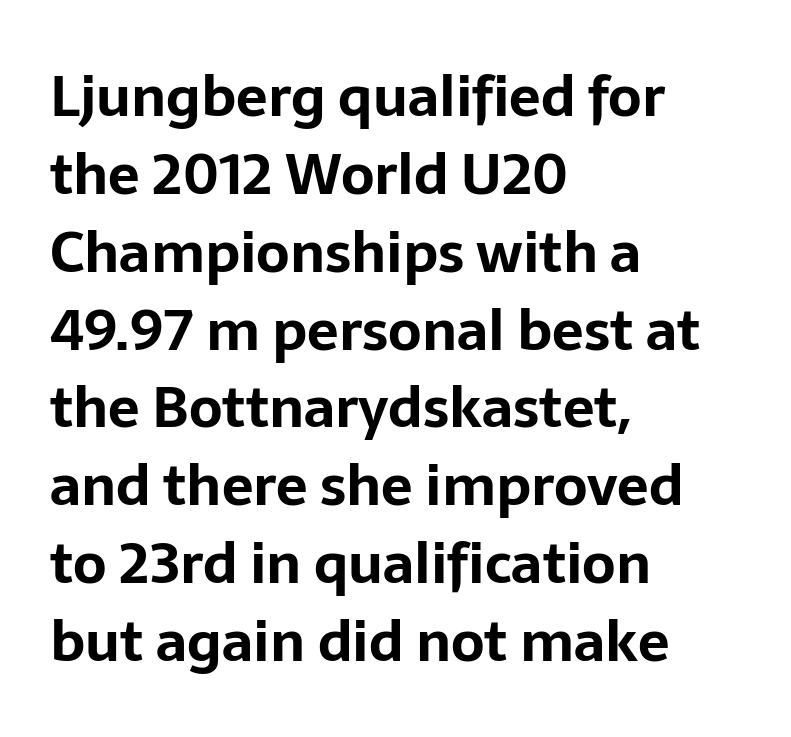
Q: Is the text bold? A: Yes.
Q: Is the text italic (slanted)? A: No, it is upright.
Q: Is the typeface a serif or a sans-serif typeface? A: Sans-serif.
Q: Is the text underlined? A: No.
Q: How is the paragraph aligned? A: Left-aligned.
Q: Is the spacing between letters normal or unusually wide? A: Normal.
Q: Is the spacing between lines tight, normal or loose? A: Normal.
Q: Width (condensed, normal, or wide)? A: Normal.
Q: Stroke contrast? A: Low.
Q: x-height? A: Medium.
Q: Monospaced? A: No.
